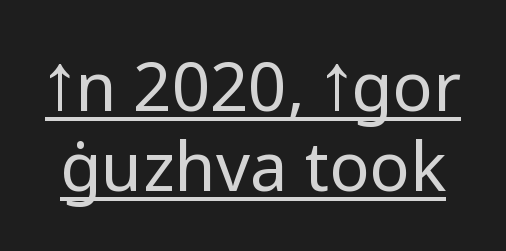
Weight class: somewhere from thin through regular. What stands out about the letter spacing? Nothing — it is the standard amount. Does the type have serifs? No, each stem ends abruptly. Varying glyph widths throughout — classic text-font behaviour. Characters remain perfectly vertical along every line. Caption: lettering with a line underneath.
